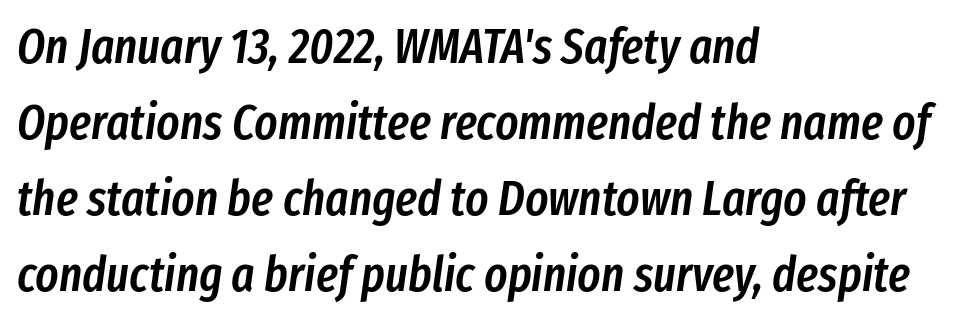
Q: Is the text bold? A: Semi-bold.
Q: Is the text italic (slanted)? A: Yes, it leans right by about 8 degrees.
Q: Is the text underlined? A: No.
Q: How is the paragraph aligned? A: Left-aligned.
Q: Is the spacing between letters normal or unusually wide? A: Normal.
Q: Is the spacing between lines tight, normal or loose? A: Normal.
Q: Width (condensed, normal, or wide)? A: Condensed.
Q: Stroke contrast? A: Low.
Q: x-height? A: Medium.
Q: Monospaced? A: No.
